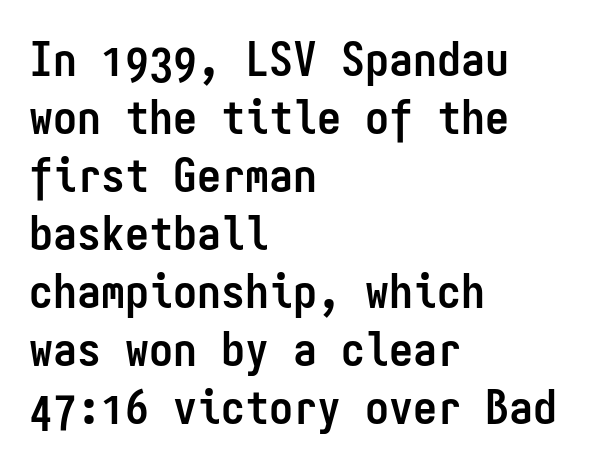
{"serif": "no", "italic": "no", "bold": "yes", "weight": "semibold", "width": "condensed", "stroke_contrast": "low", "x_height": "medium", "monospaced": "yes", "underline": "no", "align": "left", "line_spacing_ratio": 1.21, "letter_spacing": "normal", "letter_spacing_em": 0.0, "glyph_px": 48}
